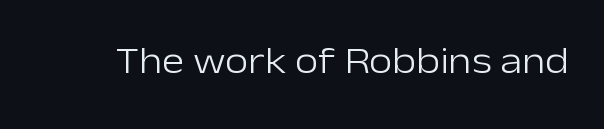
The image shows 38 px light sans-serif type, upright; set normal letter spacing, not underlined; low stroke contrast and a medium x-height.
